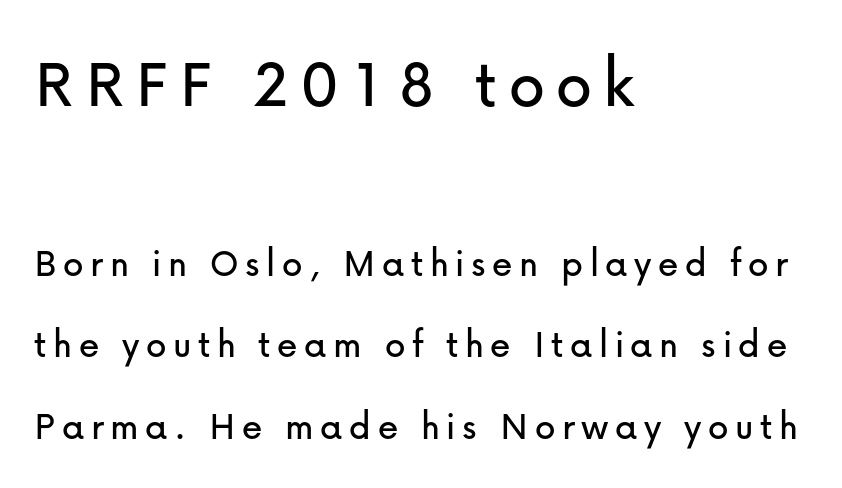
{"serif": "no", "italic": "no", "width": "normal", "stroke_contrast": "low", "x_height": "medium", "monospaced": "no", "underline": "no", "align": "left", "line_spacing": "loose", "line_spacing_ratio": 1.99, "larger_block": "first", "size_ratio": 1.76, "glyph_px": 72}
